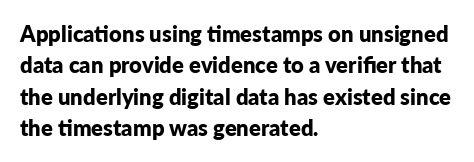
{"italic": "no", "bold": "yes", "underline": "no", "align": "left", "line_spacing": "normal", "line_spacing_ratio": 1.43, "letter_spacing": "normal", "letter_spacing_em": 0.0, "glyph_px": 22}
